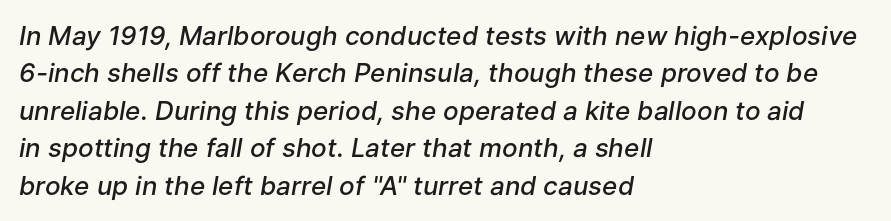
Q: Is the text bold? A: Semi-bold.
Q: Is the text italic (slanted)? A: Yes, it leans right by about 9 degrees.
Q: Is the text underlined? A: No.
Q: How is the paragraph aligned? A: Left-aligned.
Q: Is the spacing between letters normal or unusually wide? A: Normal.
Q: Is the spacing between lines tight, normal or loose? A: Normal.
